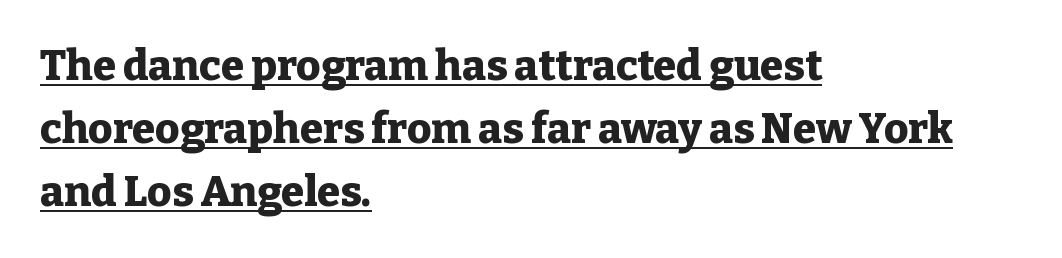
Q: Is the text bold? A: Yes.
Q: Is the text italic (slanted)? A: No, it is upright.
Q: Is the typeface a serif or a sans-serif typeface? A: Serif.
Q: Is the text underlined? A: Yes.
Q: How is the paragraph aligned? A: Left-aligned.
Q: Is the spacing between letters normal or unusually wide? A: Normal.
Q: Is the spacing between lines tight, normal or loose? A: Normal.
Q: Width (condensed, normal, or wide)? A: Normal.
Q: Stroke contrast? A: Low.
Q: x-height? A: Medium.
Q: Monospaced? A: No.
